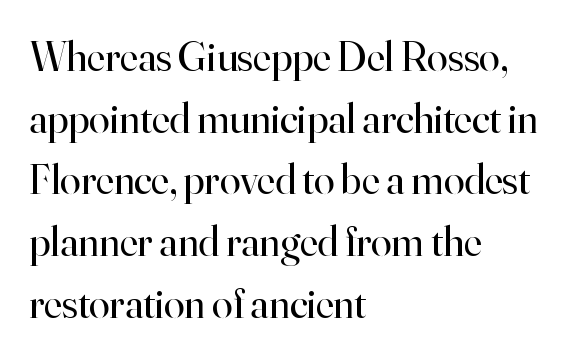
Posture: straight, roman, zero tilt. The rows are spaced the way most documents space them. Does the type have serifs? Yes, each stem ends in a small foot. Is the letter spacing exaggerated? No — it looks like the ordinary default.
